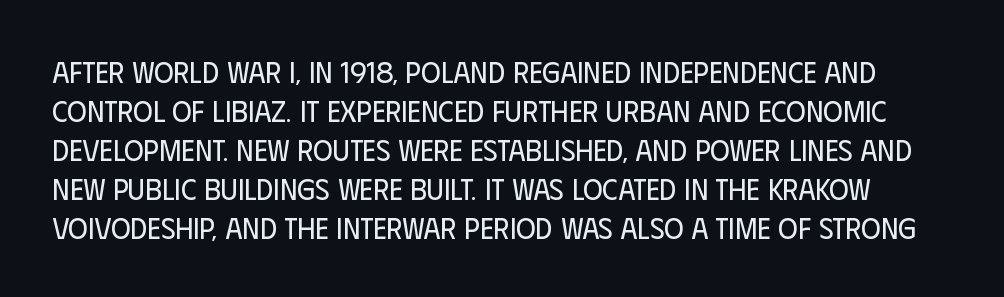
Q: Is the text bold? A: No.
Q: Is the text italic (slanted)? A: No, it is upright.
Q: Is the typeface a serif or a sans-serif typeface? A: Sans-serif.
Q: Is the text underlined? A: No.
Q: Is the spacing between letters normal or unusually wide? A: Normal.
Q: Is the spacing between lines tight, normal or loose? A: Normal.
Q: Width (condensed, normal, or wide)? A: Condensed.
Q: Stroke contrast? A: Low.
Q: x-height? A: Large.
Q: Monospaced? A: No.
